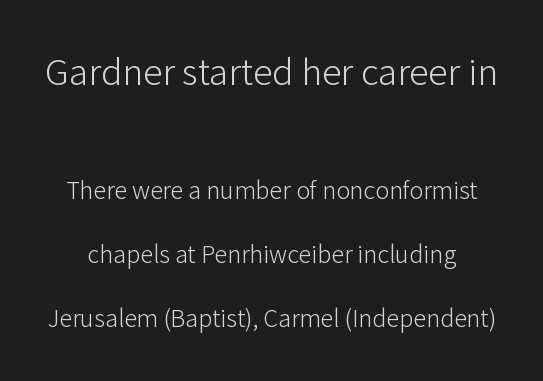
The image shows 39 px light sans-serif type, upright; set loose line spacing (2.46x), normal letter spacing, not underlined; the first (top) block is 1.5x larger; low stroke contrast and a medium x-height.
